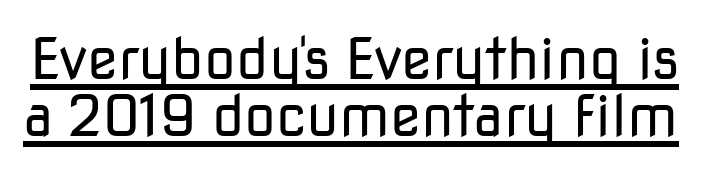
The image shows 57 px regular-weight sans-serif type, upright; set tight line spacing (1.0x), normal letter spacing, underlined; low stroke contrast and a medium x-height.
